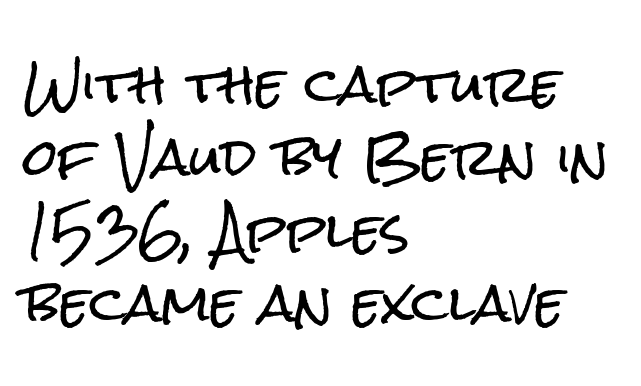
The image shows 50 px condensed sans-serif type, upright; set left-aligned, normal line spacing (1.46x), normal letter spacing, not underlined; low stroke contrast and a medium x-height.
